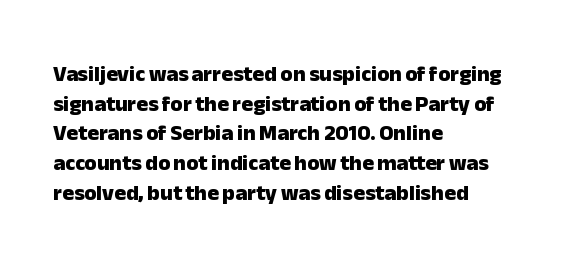
Caption: standard tracking, unaltered. Bold? Absolutely — the strokes are thick and heavy. Where is the straight margin? On the left. The line-height multiplier appears to be the usual default. Underlining? Definitely not there. Upright lettering throughout.
